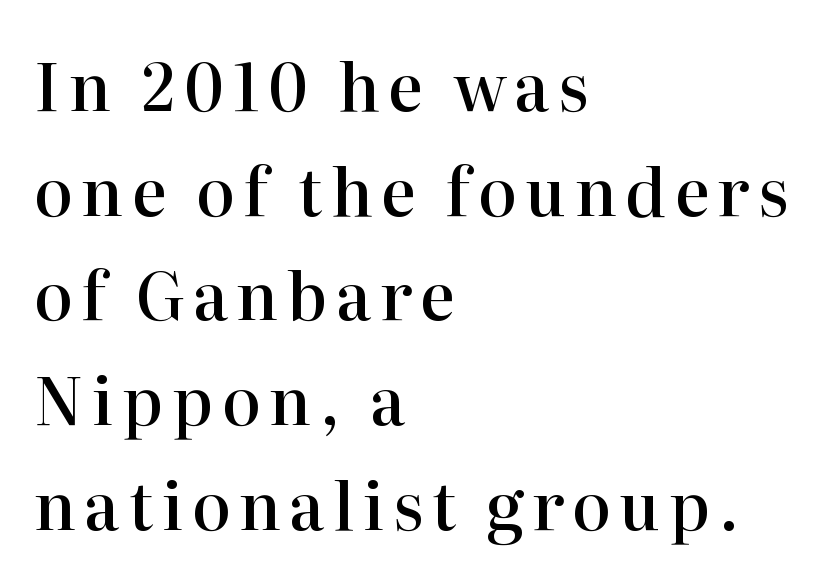
{"serif": "yes", "italic": "no", "bold": "semi", "weight": "semibold", "width": "normal", "stroke_contrast": "high", "x_height": "medium", "monospaced": "no", "underline": "no", "align": "left", "line_spacing": "normal", "line_spacing_ratio": 1.61, "glyph_px": 65}
